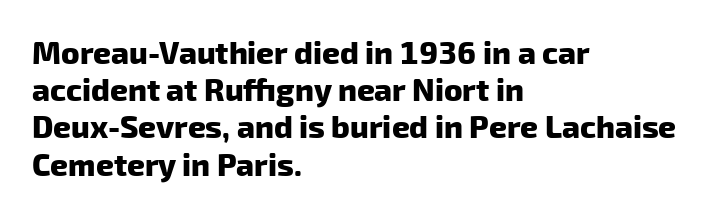
The image shows 31 px heavy sans-serif type; set left-aligned, line spacing 1.2x, normal letter spacing, not underlined; low stroke contrast and a medium x-height.
